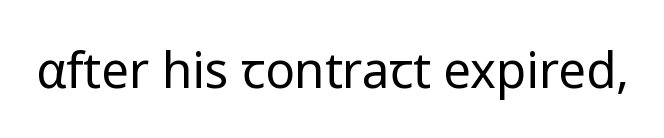
Q: Is the text bold? A: No.
Q: Is the text italic (slanted)? A: No, it is upright.
Q: Is the typeface a serif or a sans-serif typeface? A: Sans-serif.
Q: Is the text underlined? A: No.
Q: Is the spacing between letters normal or unusually wide? A: Normal.
Q: Width (condensed, normal, or wide)? A: Normal.
Q: Stroke contrast? A: Low.
Q: x-height? A: Medium.
Q: Monospaced? A: No.
